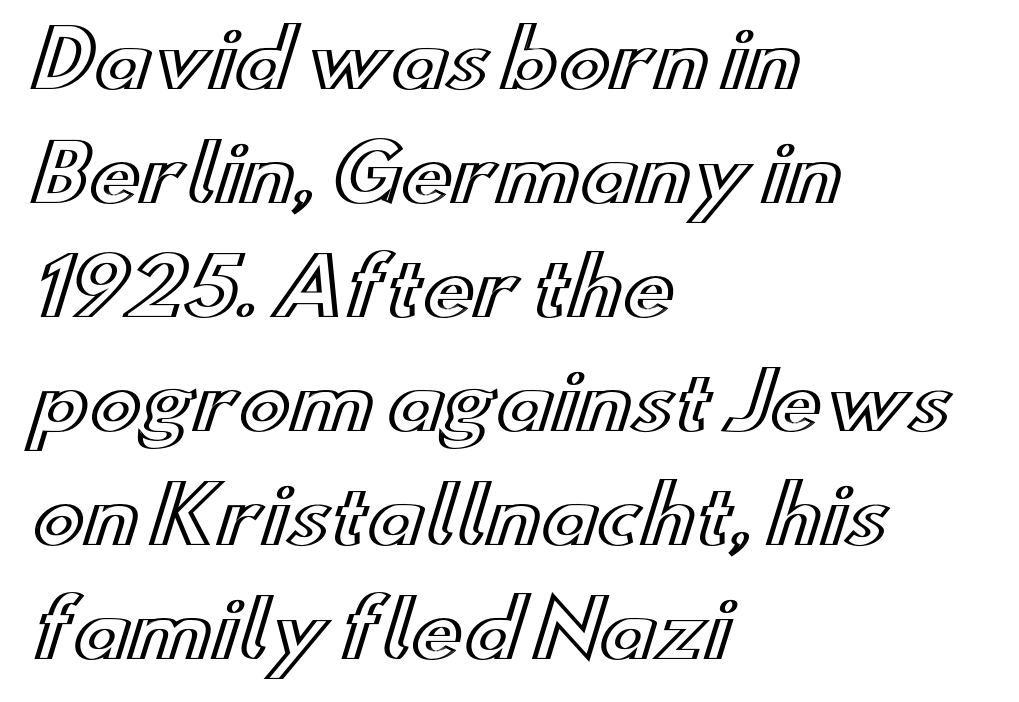
Vertical spacing — default. Is the block centered? No — it sits flush against the left margin. What stands out about the letter spacing? Nothing — it is the standard amount. Each row of text sits above clean, open space. A typesetter would call this proportional, since set widths differ per character.
